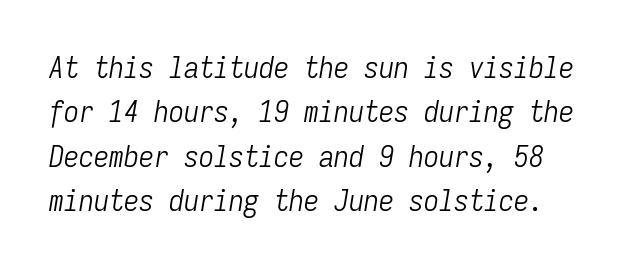
Q: Is the text bold? A: No.
Q: Is the text italic (slanted)? A: Yes, it leans right by about 9 degrees.
Q: Is the text underlined? A: No.
Q: Is the spacing between letters normal or unusually wide? A: Normal.
Q: Is the spacing between lines tight, normal or loose? A: Normal.
Q: Width (condensed, normal, or wide)? A: Condensed.
Q: Stroke contrast? A: Low.
Q: x-height? A: Medium.
Q: Monospaced? A: Yes.
